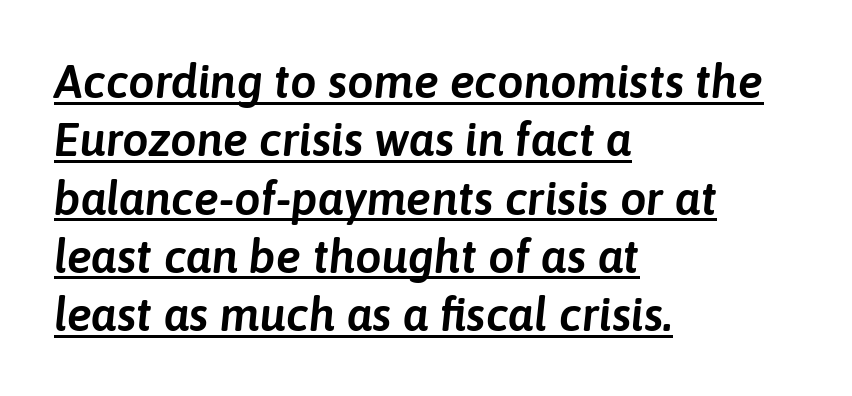
It's the slanting kind of type. The face used here is proportionally spaced, like ordinary book or web type. A typographer would call this underscored text. Nobody touched the tracking dial on this one. The typesetter chose a ragged-right arrangement here.
